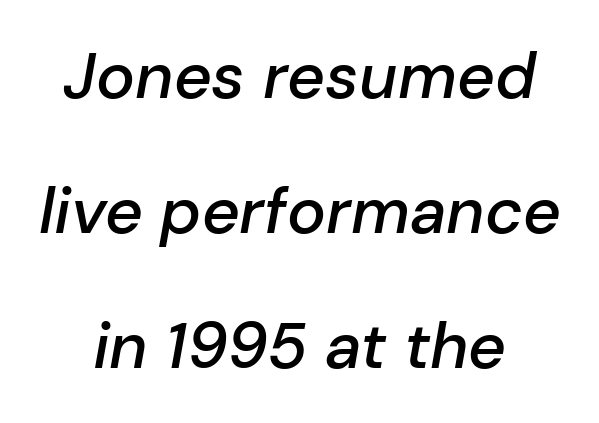
The baseline area is clear. A typesetter would call this proportional, since set widths differ per character. Horizontal bands of white between lines are thick stripes. Look at the tracking — it's just the regular setting, nothing added.
